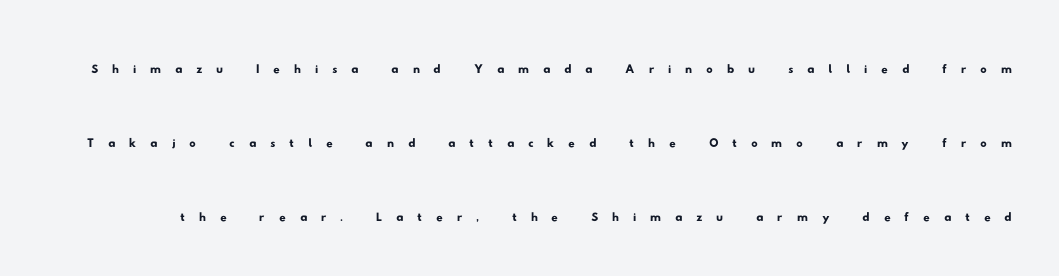
Q: Is the typeface a serif or a sans-serif typeface? A: Sans-serif.
Q: Is the text underlined? A: No.
Q: Is the spacing between letters normal or unusually wide? A: Unusually wide.
Q: Is the spacing between lines tight, normal or loose? A: Loose.
Q: Width (condensed, normal, or wide)? A: Wide.
Q: Stroke contrast? A: Low.
Q: x-height? A: Small.
Q: Monospaced? A: No.
